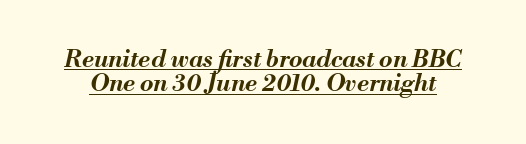
Notice how thick the strokes are: this is what a full bold looks like. The text carries the slant typical of an italic or oblique font. The gaps between neighbouring characters are ordinary and unremarkable. A continuous stroke trails under the words, as in a hyperlink. Honestly, the rows look squashed on top of each other.
